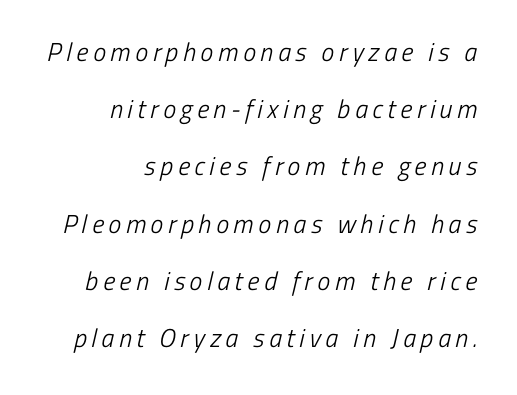
Q: Is the text bold? A: No.
Q: Is the text underlined? A: No.
Q: How is the paragraph aligned? A: Right-aligned.
Q: Is the spacing between lines tight, normal or loose? A: Loose.
